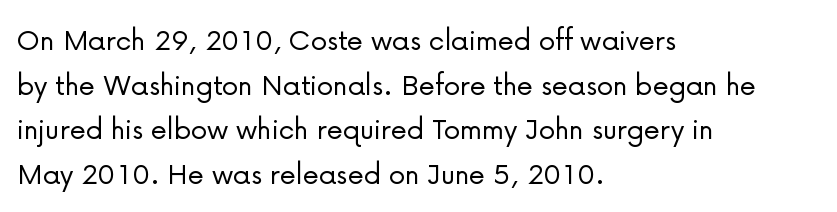
Q: Is the text bold? A: No.
Q: Is the text italic (slanted)? A: No, it is upright.
Q: Is the typeface a serif or a sans-serif typeface? A: Sans-serif.
Q: Is the text underlined? A: No.
Q: How is the paragraph aligned? A: Left-aligned.
Q: Is the spacing between letters normal or unusually wide? A: Normal.
Q: Is the spacing between lines tight, normal or loose? A: Normal.
Q: Width (condensed, normal, or wide)? A: Normal.
Q: Stroke contrast? A: Low.
Q: x-height? A: Medium.
Q: Monospaced? A: No.
